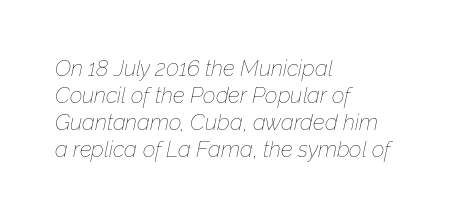
Q: Is the text bold? A: No.
Q: Is the text italic (slanted)? A: Yes, it leans right by about 12 degrees.
Q: Is the text underlined? A: No.
Q: How is the paragraph aligned? A: Left-aligned.
Q: Is the spacing between letters normal or unusually wide? A: Normal.
